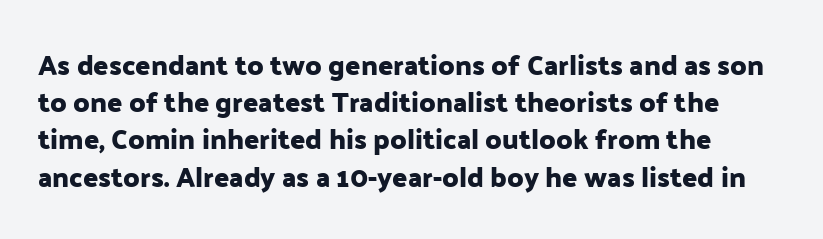
Q: Is the text italic (slanted)? A: No, it is upright.
Q: Is the typeface a serif or a sans-serif typeface? A: Sans-serif.
Q: Is the text underlined? A: No.
Q: Is the spacing between letters normal or unusually wide? A: Normal.
Q: Is the spacing between lines tight, normal or loose? A: Normal.
Q: Width (condensed, normal, or wide)? A: Normal.
Q: Stroke contrast? A: Low.
Q: x-height? A: Medium.
Q: Monospaced? A: No.
